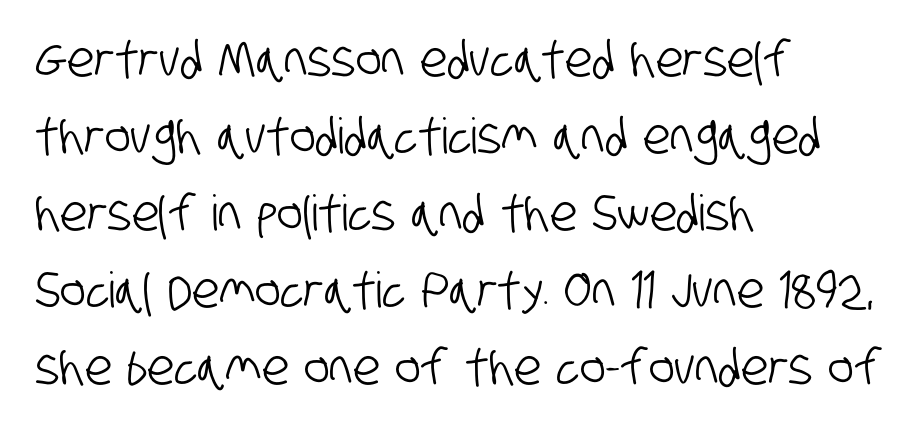
Q: Is the typeface a serif or a sans-serif typeface? A: Sans-serif.
Q: Is the text underlined? A: No.
Q: How is the paragraph aligned? A: Left-aligned.
Q: Is the spacing between letters normal or unusually wide? A: Normal.
Q: Is the spacing between lines tight, normal or loose? A: Normal.
Q: Width (condensed, normal, or wide)? A: Condensed.
Q: Stroke contrast? A: Low.
Q: x-height? A: Large.
Q: Monospaced? A: No.
